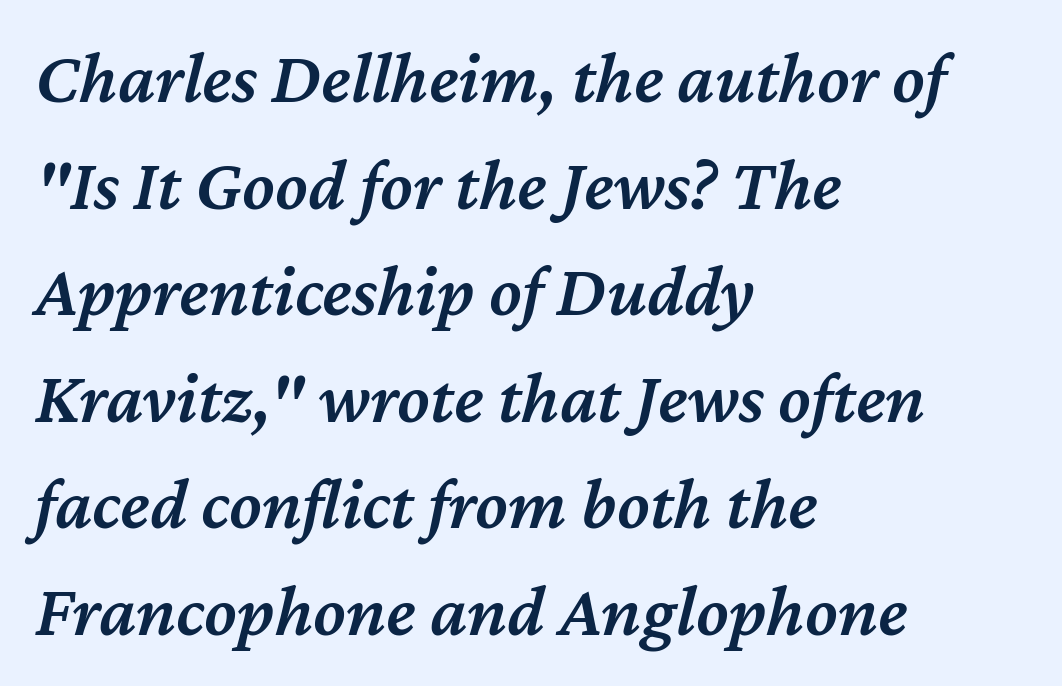
The image shows 74 px semibold type, italic (leaning right); set left-aligned, normal line spacing (1.44x), normal letter spacing, not underlined; medium stroke contrast and a medium x-height.
